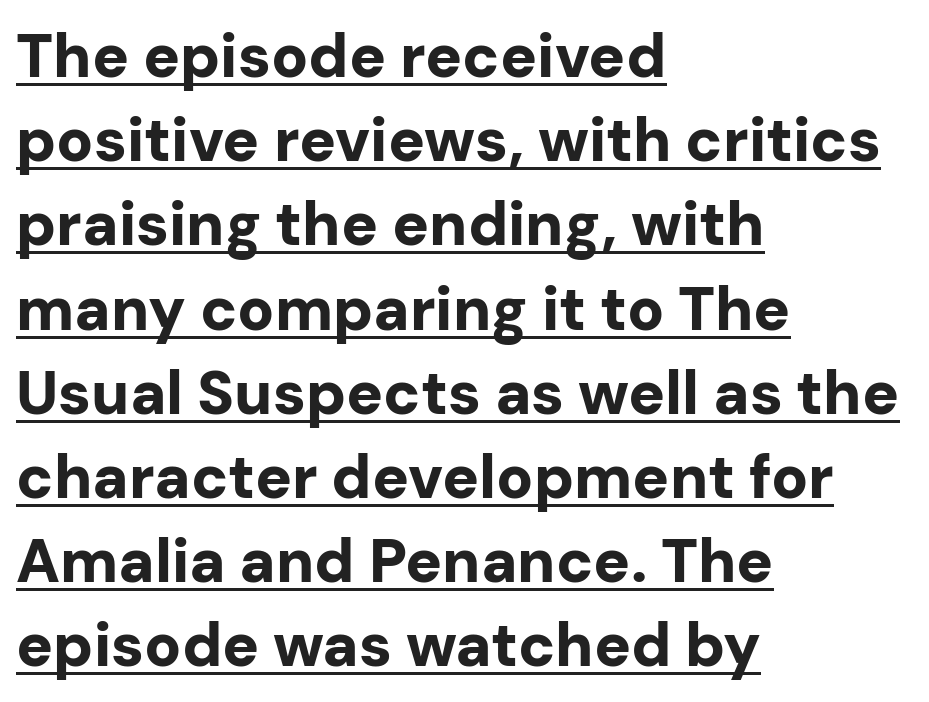
Each line starts at the same left margin while the right side varies. The rendering uses a moderate line-height, typical for paragraphs. Note the varied advance widths — an 'i' is clearly narrower than an 'm'. Beneath each row of characters lies a ruled line. Caption: standard tracking, unaltered.
